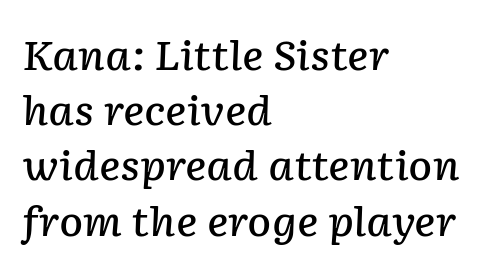
The image shows 40 px semibold type, italic (leaning right); set left-aligned, normal line spacing (1.38x), normal letter spacing, not underlined; low stroke contrast and a medium x-height.
